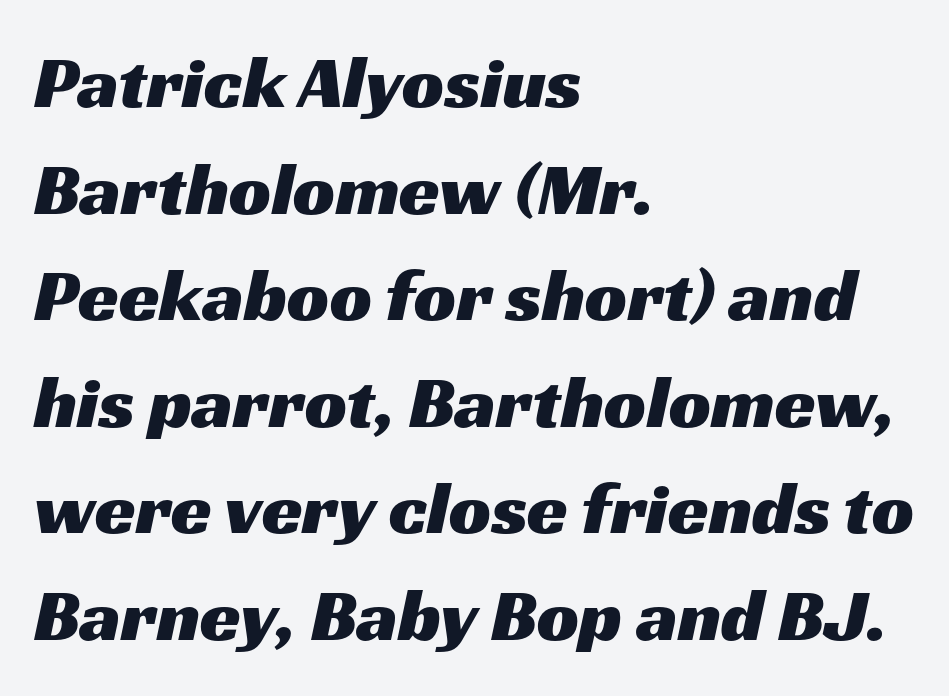
{"serif": "no", "width": "wide", "stroke_contrast": "medium", "x_height": "medium", "monospaced": "no", "underline": "no", "align": "left", "line_spacing": "normal", "line_spacing_ratio": 1.44, "letter_spacing": "normal", "letter_spacing_em": 0.0, "glyph_px": 74}
